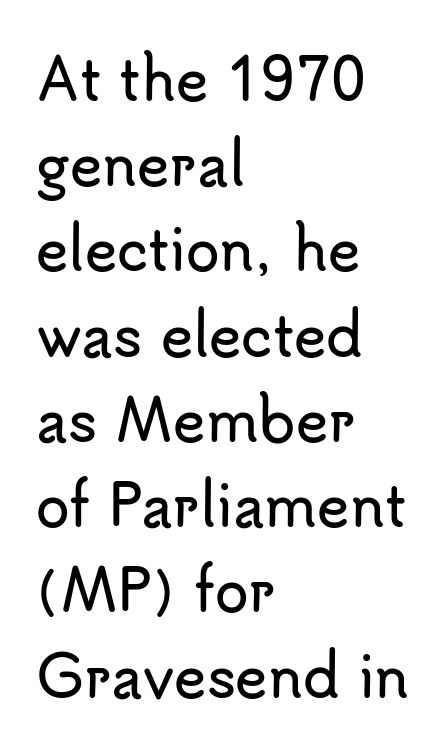
One-word summary of the alignment: left. Between one letter and the next there's only the usual sliver of space. Leading: standard. Does the lettering tilt? It doesn't — this is upright. Serif or sans? Sans — the stroke terminals are bare.
